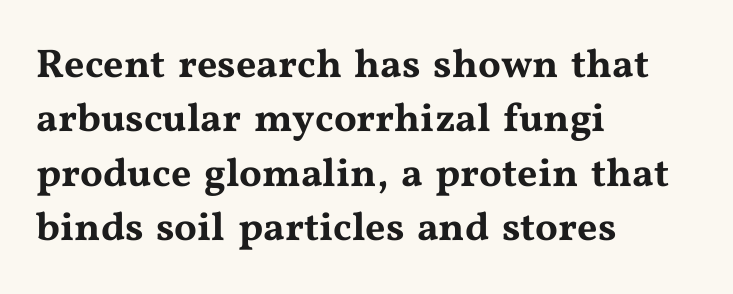
The image shows 40 px wide serif type, upright; set left-aligned, normal line spacing (1.36x), normal letter spacing, not underlined; medium stroke contrast and a medium x-height.
